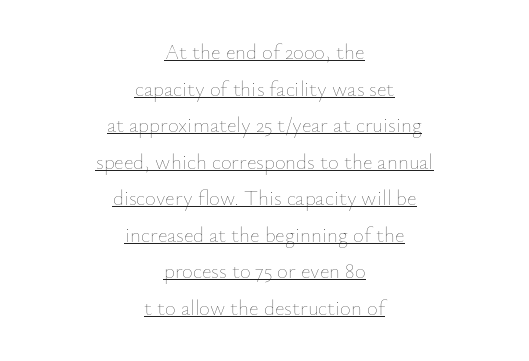
{"italic": "no", "bold": "no", "underline": "yes", "align": "center", "line_spacing_ratio": 1.74, "letter_spacing": "normal", "letter_spacing_em": 0.0, "glyph_px": 21}
